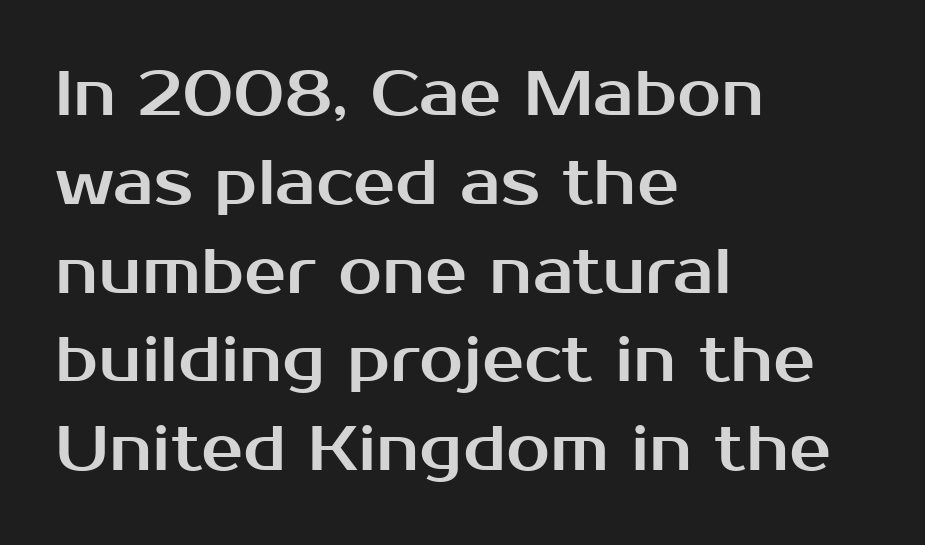
Q: Is the text italic (slanted)? A: No, it is upright.
Q: Is the typeface a serif or a sans-serif typeface? A: Sans-serif.
Q: Is the text underlined? A: No.
Q: How is the paragraph aligned? A: Left-aligned.
Q: Is the spacing between letters normal or unusually wide? A: Normal.
Q: Is the spacing between lines tight, normal or loose? A: Normal.
Q: Width (condensed, normal, or wide)? A: Normal.
Q: Stroke contrast? A: Medium.
Q: x-height? A: Medium.
Q: Monospaced? A: No.
